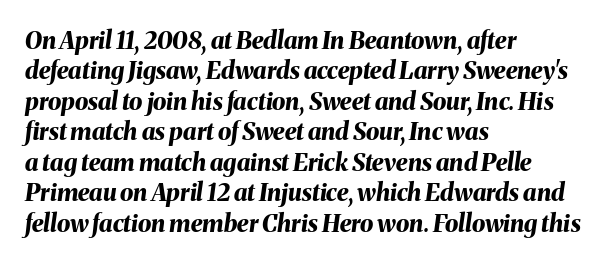
The image shows 24 px bold type, italic (leaning right); set left-aligned, normal line spacing (1.27x), normal letter spacing, not underlined.
